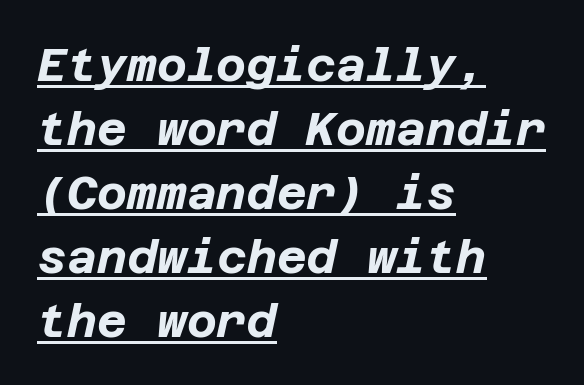
Q: Is the text bold? A: Yes.
Q: Is the text italic (slanted)? A: Yes, it leans right by about 12 degrees.
Q: Is the text underlined? A: Yes.
Q: How is the paragraph aligned? A: Left-aligned.
Q: Is the spacing between letters normal or unusually wide? A: Normal.
Q: Is the spacing between lines tight, normal or loose? A: Normal.
Q: Width (condensed, normal, or wide)? A: Normal.
Q: Stroke contrast? A: Low.
Q: x-height? A: Large.
